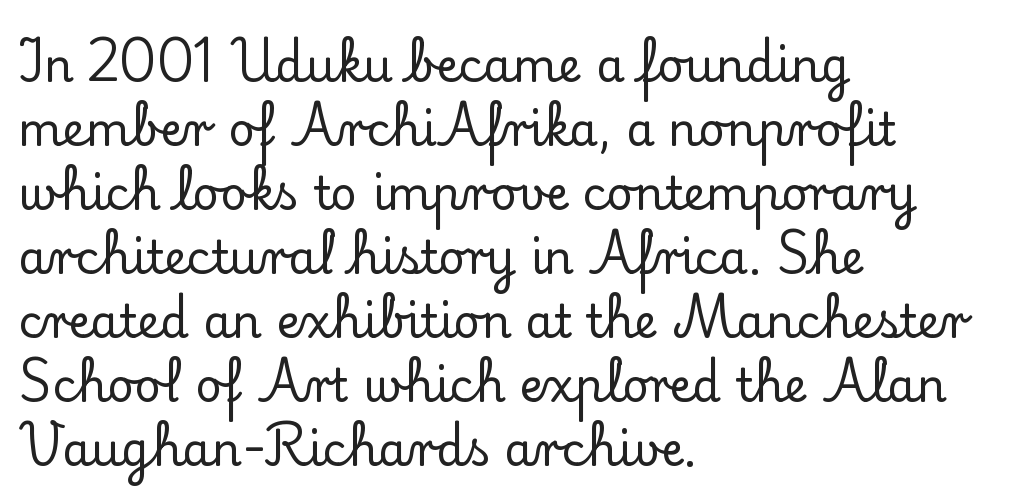
Q: Is the text italic (slanted)? A: No, it is upright.
Q: Is the typeface a serif or a sans-serif typeface? A: Serif.
Q: Is the text underlined? A: No.
Q: How is the paragraph aligned? A: Left-aligned.
Q: Is the spacing between letters normal or unusually wide? A: Normal.
Q: Is the spacing between lines tight, normal or loose? A: Normal.
Q: Width (condensed, normal, or wide)? A: Normal.
Q: Stroke contrast? A: Low.
Q: x-height? A: Small.
Q: Monospaced? A: No.
